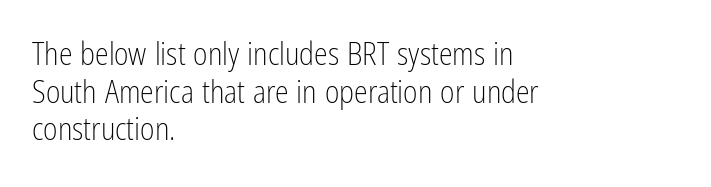
Q: Is the text bold? A: No.
Q: Is the text italic (slanted)? A: No, it is upright.
Q: Is the typeface a serif or a sans-serif typeface? A: Sans-serif.
Q: Is the text underlined? A: No.
Q: How is the paragraph aligned? A: Left-aligned.
Q: Is the spacing between letters normal or unusually wide? A: Normal.
Q: Width (condensed, normal, or wide)? A: Condensed.
Q: Stroke contrast? A: Low.
Q: x-height? A: Medium.
Q: Monospaced? A: No.
